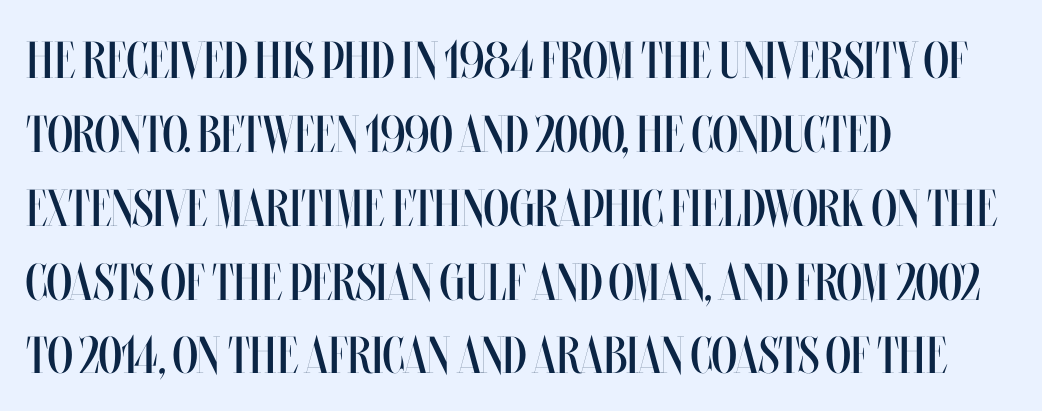
The image shows 52 px regular-weight, condensed type, upright; set left-aligned, normal line spacing (1.42x), normal letter spacing, not underlined; medium stroke contrast and a large x-height.
